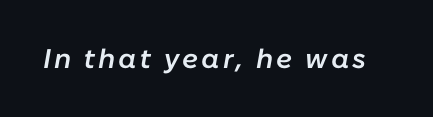
{"italic": "yes", "lean": "right", "slant_degrees": 10, "bold": "semi", "underline": "no", "glyph_px": 27}
